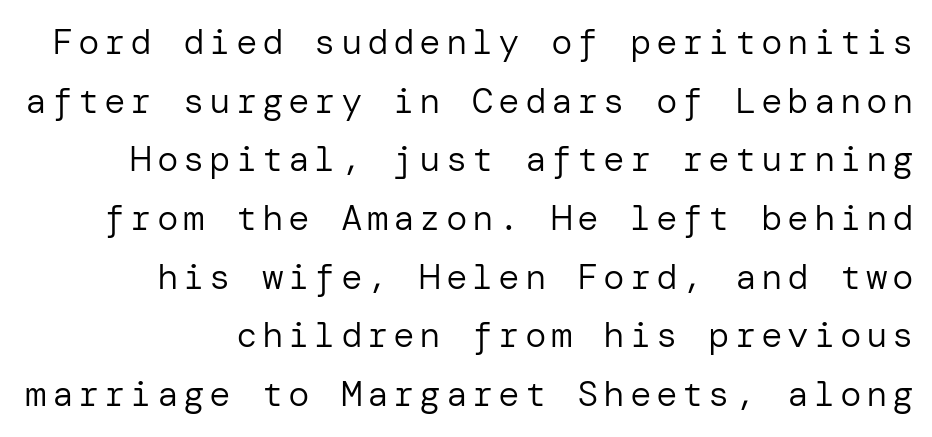
{"serif": "no", "italic": "no", "bold": "no", "weight": "regular", "width": "normal", "stroke_contrast": "low", "x_height": "medium", "underline": "no", "align": "right", "line_spacing": "normal", "line_spacing_ratio": 1.63, "glyph_px": 36}
